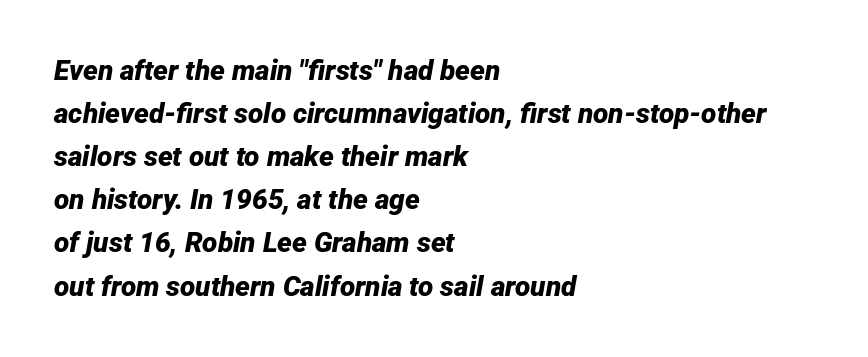
Q: Is the text bold? A: Yes.
Q: Is the text italic (slanted)? A: Yes, it leans right by about 12 degrees.
Q: Is the text underlined? A: No.
Q: How is the paragraph aligned? A: Left-aligned.
Q: Is the spacing between letters normal or unusually wide? A: Normal.
Q: Is the spacing between lines tight, normal or loose? A: Normal.
Q: Width (condensed, normal, or wide)? A: Normal.
Q: Stroke contrast? A: Low.
Q: x-height? A: Medium.
Q: Monospaced? A: No.
